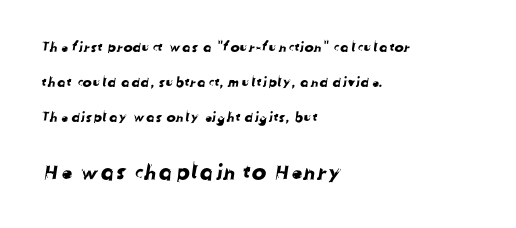
{"underline": "no", "align": "left", "line_spacing": "loose", "line_spacing_ratio": 2.49, "letter_spacing": "normal", "letter_spacing_em": 0.0, "larger_block": "second", "size_ratio": 1.57, "glyph_px": 22}
